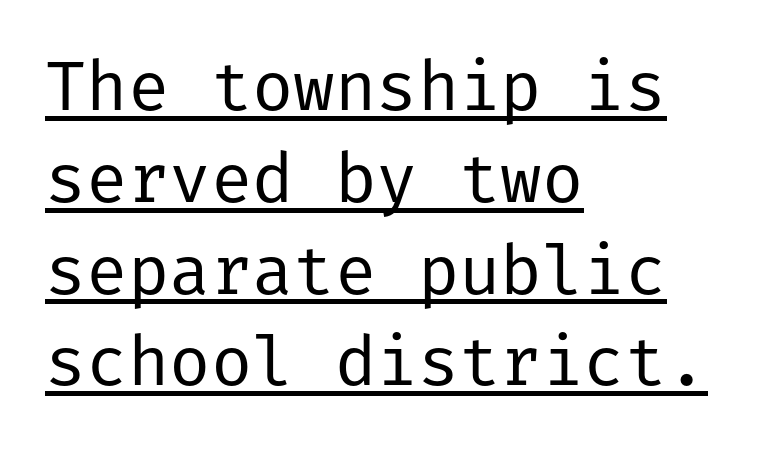
Q: Is the text bold? A: No.
Q: Is the text italic (slanted)? A: No, it is upright.
Q: Is the typeface a serif or a sans-serif typeface? A: Sans-serif.
Q: Is the text underlined? A: Yes.
Q: How is the paragraph aligned? A: Left-aligned.
Q: Is the spacing between letters normal or unusually wide? A: Normal.
Q: Is the spacing between lines tight, normal or loose? A: Normal.
Q: Width (condensed, normal, or wide)? A: Normal.
Q: Stroke contrast? A: Low.
Q: x-height? A: Medium.
